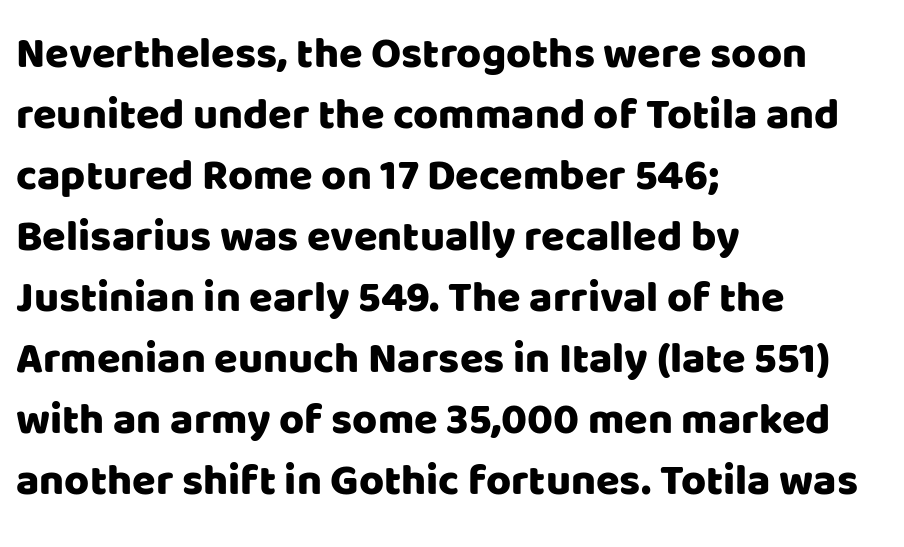
The image shows 43 px sans-serif type, upright; set left-aligned, normal line spacing (1.42x), normal letter spacing, not underlined; low stroke contrast and a large x-height.
